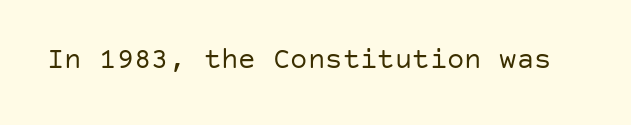
The image shows 29 px regular-weight sans-serif type, upright; set normal letter spacing, not underlined; low stroke contrast and a large x-height.
